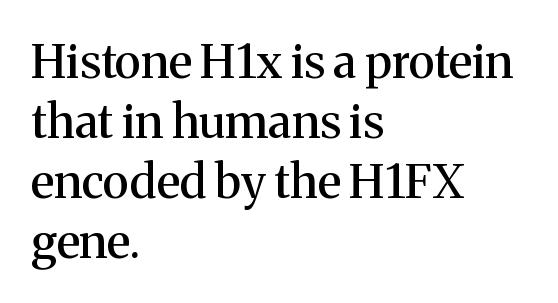
Q: Is the text italic (slanted)? A: No, it is upright.
Q: Is the typeface a serif or a sans-serif typeface? A: Serif.
Q: Is the text underlined? A: No.
Q: How is the paragraph aligned? A: Left-aligned.
Q: Is the spacing between letters normal or unusually wide? A: Normal.
Q: Is the spacing between lines tight, normal or loose? A: Normal.
Q: Width (condensed, normal, or wide)? A: Normal.
Q: Stroke contrast? A: Medium.
Q: x-height? A: Medium.
Q: Monospaced? A: No.
